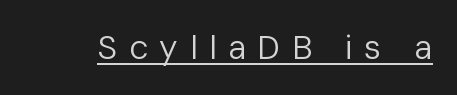
Q: Is the text bold? A: No.
Q: Is the text italic (slanted)? A: No, it is upright.
Q: Is the typeface a serif or a sans-serif typeface? A: Sans-serif.
Q: Is the text underlined? A: Yes.
Q: Is the spacing between letters normal or unusually wide? A: Unusually wide.
Q: Width (condensed, normal, or wide)? A: Normal.
Q: Stroke contrast? A: Low.
Q: x-height? A: Medium.
Q: Monospaced? A: No.
